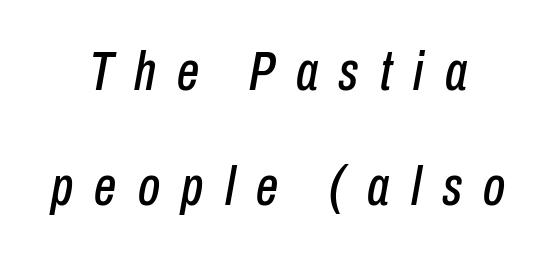
The image shows 56 px condensed type, italic (leaning right); set centered, loose line spacing (2.05x), unusually wide letter spacing (+0.38 em), not underlined; low stroke contrast and a medium x-height.
